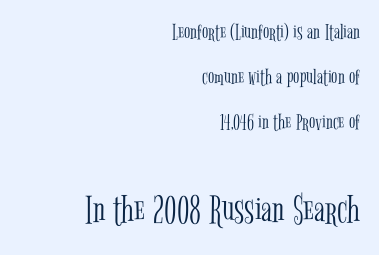
{"serif": "yes", "italic": "no", "bold": "no", "weight": "light", "width": "condensed", "stroke_contrast": "low", "x_height": "medium", "monospaced": "no", "underline": "no", "align": "right", "line_spacing": "loose", "line_spacing_ratio": 1.95, "letter_spacing": "normal", "letter_spacing_em": 0.0, "larger_block": "second", "size_ratio": 1.78, "glyph_px": 41}
